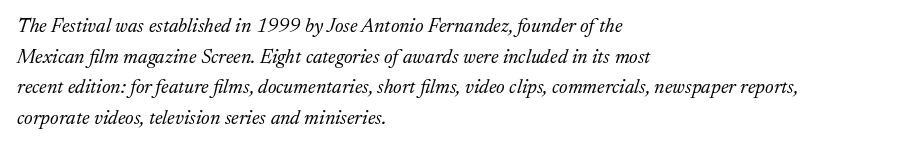
Q: Is the text bold? A: No.
Q: Is the text italic (slanted)? A: Yes, it leans right by about 17 degrees.
Q: Is the text underlined? A: No.
Q: How is the paragraph aligned? A: Left-aligned.
Q: Is the spacing between letters normal or unusually wide? A: Normal.
Q: Is the spacing between lines tight, normal or loose? A: Normal.
